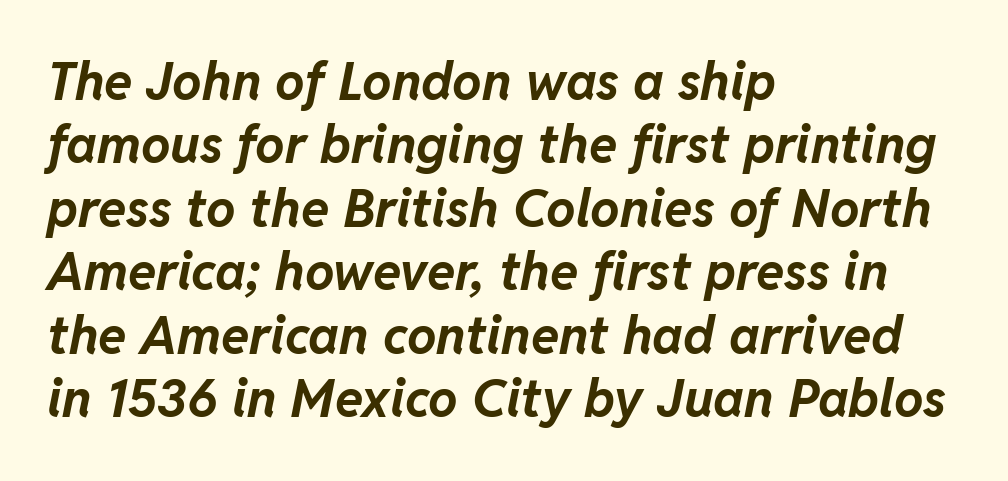
The image shows 52 px bold type, italic (leaning right); set left-aligned, line spacing 1.22x, normal letter spacing, not underlined; low stroke contrast and a medium x-height.
